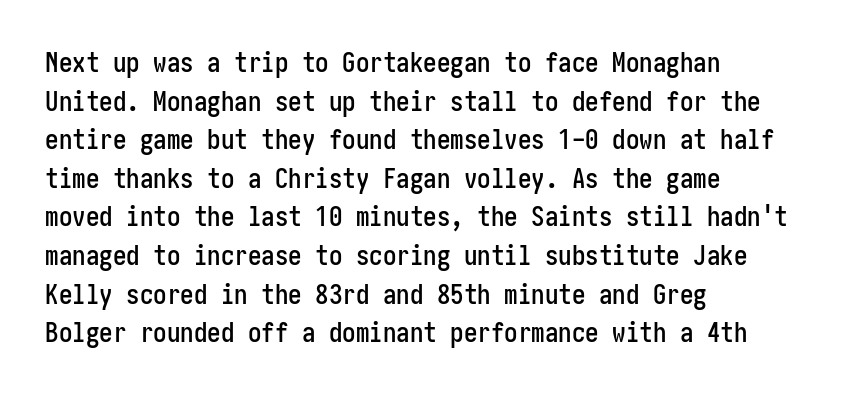
Q: Is the text italic (slanted)? A: No, it is upright.
Q: Is the text underlined? A: No.
Q: How is the paragraph aligned? A: Left-aligned.
Q: Is the spacing between letters normal or unusually wide? A: Normal.
Q: Is the spacing between lines tight, normal or loose? A: Normal.
